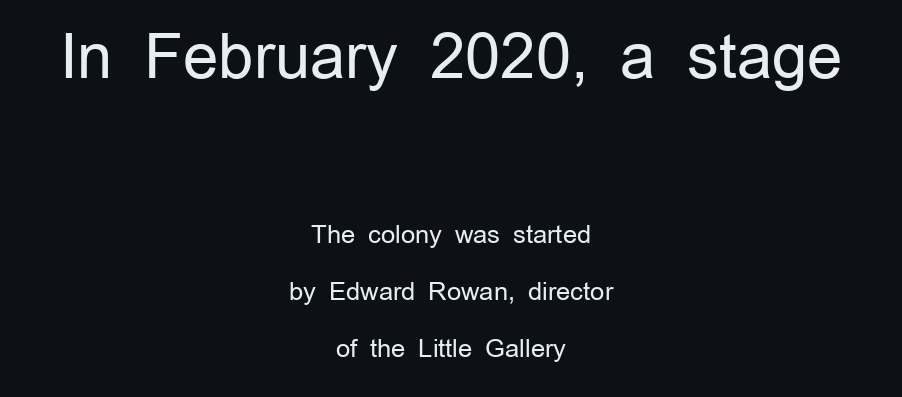
Q: Is the text bold? A: No.
Q: Is the text italic (slanted)? A: No, it is upright.
Q: Is the typeface a serif or a sans-serif typeface? A: Sans-serif.
Q: Is the text underlined? A: No.
Q: How is the paragraph aligned? A: Centered.
Q: Is the spacing between letters normal or unusually wide? A: Normal.
Q: Is the spacing between lines tight, normal or loose? A: Loose.
Q: Which block of text is set in a larger size, the first (top) or the second (bottom)? A: The first (top) one.
Q: Width (condensed, normal, or wide)? A: Normal.
Q: Stroke contrast? A: Low.
Q: x-height? A: Medium.
Q: Monospaced? A: No.
